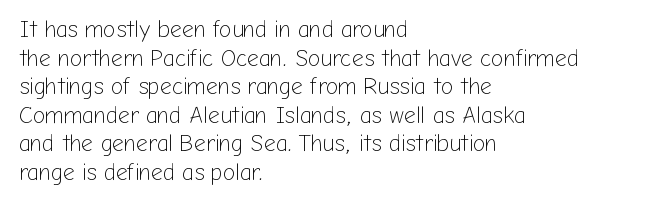
Q: Is the text bold? A: No.
Q: Is the text italic (slanted)? A: No, it is upright.
Q: Is the text underlined? A: No.
Q: How is the paragraph aligned? A: Left-aligned.
Q: Is the spacing between letters normal or unusually wide? A: Normal.
